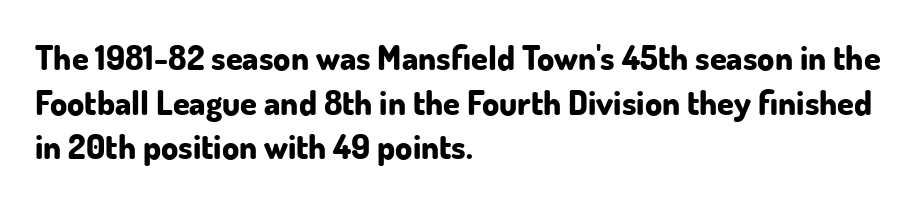
Q: Is the text bold? A: Yes.
Q: Is the text italic (slanted)? A: No, it is upright.
Q: Is the typeface a serif or a sans-serif typeface? A: Sans-serif.
Q: Is the text underlined? A: No.
Q: How is the paragraph aligned? A: Left-aligned.
Q: Is the spacing between letters normal or unusually wide? A: Normal.
Q: Is the spacing between lines tight, normal or loose? A: Normal.
Q: Width (condensed, normal, or wide)? A: Normal.
Q: Stroke contrast? A: Low.
Q: x-height? A: Small.
Q: Monospaced? A: No.
